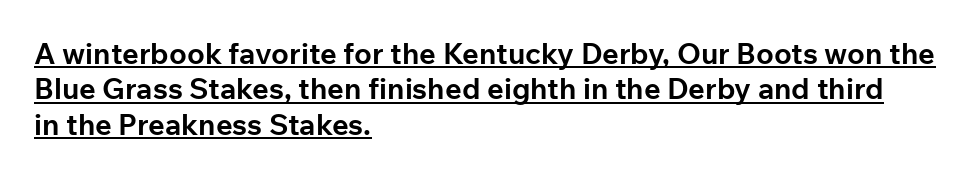
The image shows 29 px bold sans-serif type, upright; set left-aligned, line spacing 1.22x, normal letter spacing, underlined; low stroke contrast and a medium x-height.
